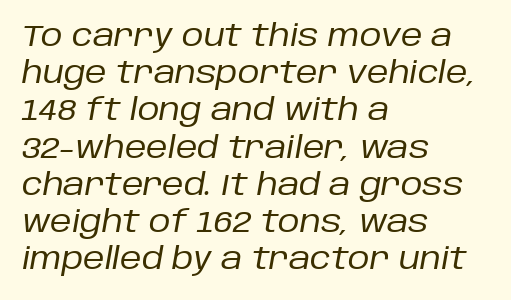
{"italic": "yes", "lean": "right", "slant_degrees": 10, "bold": "no", "weight": "regular", "width": "normal", "stroke_contrast": "low", "x_height": "large", "monospaced": "no", "underline": "no", "align": "left", "line_spacing_ratio": 1.24, "letter_spacing": "normal", "letter_spacing_em": 0.0, "glyph_px": 30}
